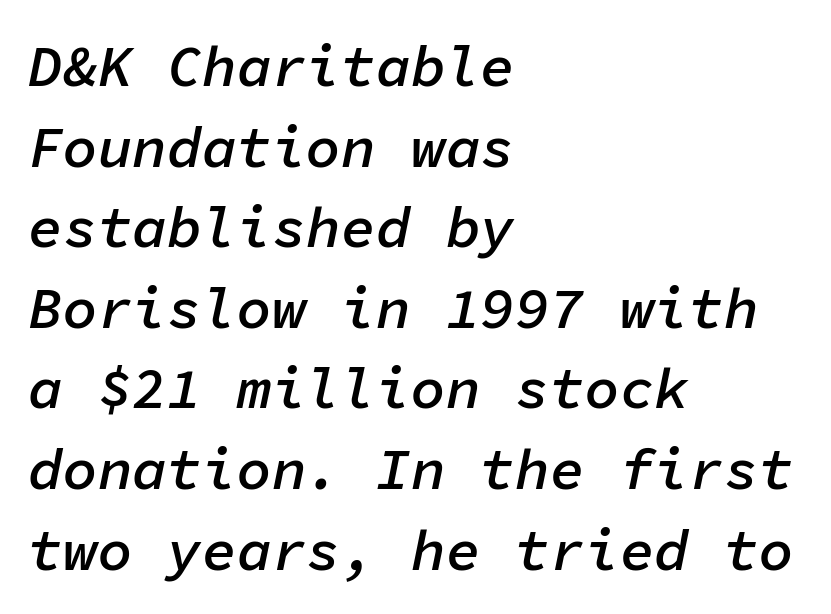
Q: Is the text bold? A: Semi-bold.
Q: Is the text italic (slanted)? A: Yes, it leans right by about 11 degrees.
Q: Is the text underlined? A: No.
Q: How is the paragraph aligned? A: Left-aligned.
Q: Is the spacing between letters normal or unusually wide? A: Normal.
Q: Is the spacing between lines tight, normal or loose? A: Normal.
Q: Width (condensed, normal, or wide)? A: Normal.
Q: Stroke contrast? A: Low.
Q: x-height? A: Medium.
Q: Monospaced? A: Yes.
